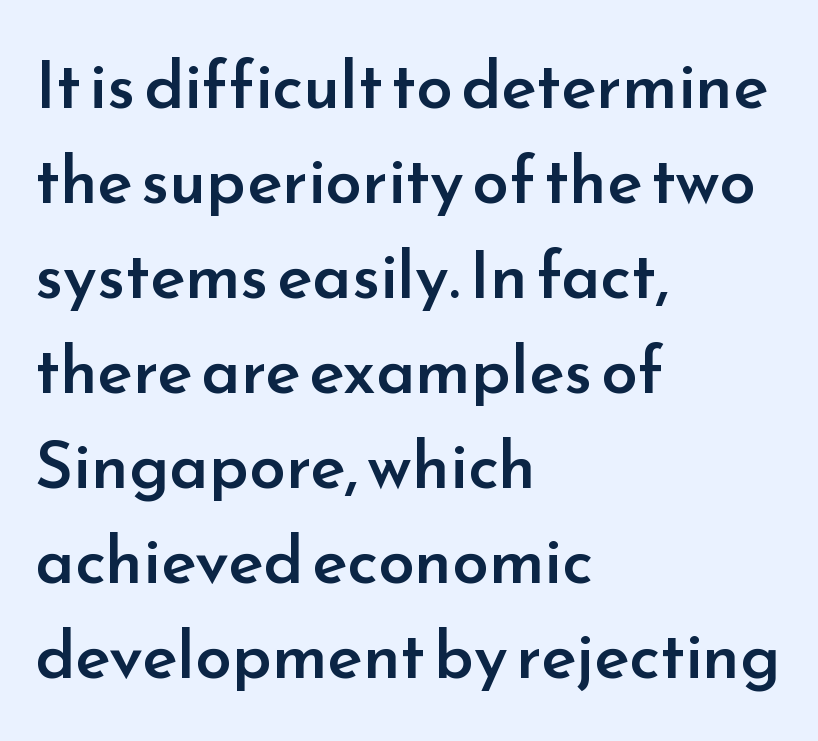
The typography opts for an upright posture over an oblique one. Type style note: lacks serifs. Each new line begins a customary step beneath the previous one. Spacing verdict: proportional, widths tailored to each character. Horizontally, the lines are justified to the leading edge only. This is moderately heavy type, rendered in semibold.
